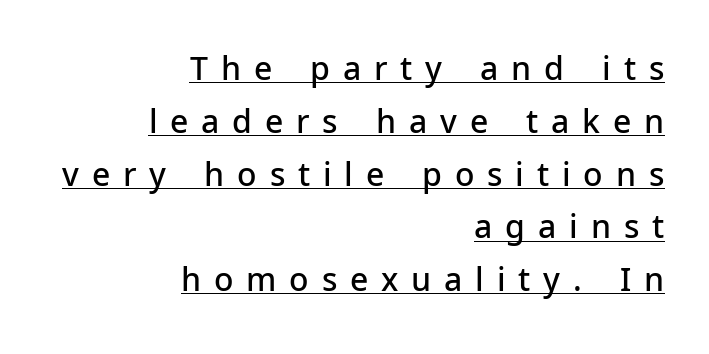
Think of a printed novel: that variable character pitch is what you see here. Every row of glyphs terminates at an identical x-position on the right. Decoration check: the copy is underlined. The designer went with a sans here, leaving each stem footless. These words are printed semibold, heavier than regular yet not bold. Honestly, the row spacing looks completely unremarkable.
